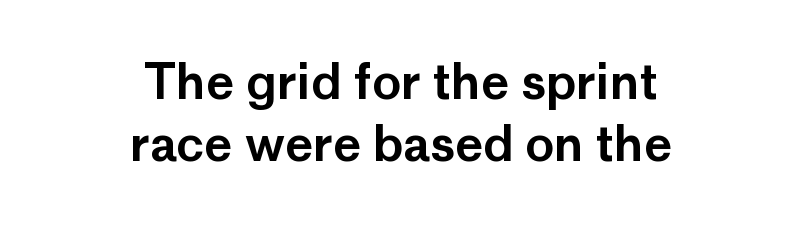
{"serif": "no", "italic": "no", "width": "normal", "stroke_contrast": "low", "x_height": "medium", "monospaced": "no", "underline": "no", "align": "center", "line_spacing": "normal", "line_spacing_ratio": 1.3, "letter_spacing": "normal", "letter_spacing_em": 0.0, "glyph_px": 48}
